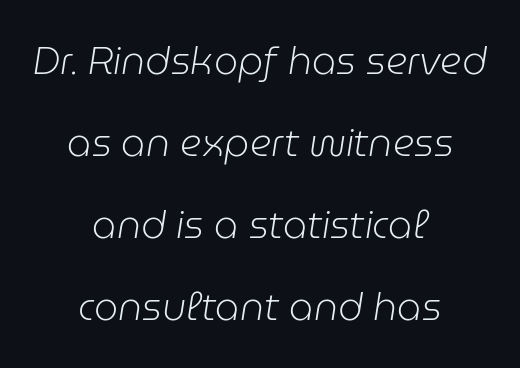
{"italic": "yes", "lean": "right", "slant_degrees": 9, "bold": "no", "weight": "light", "width": "normal", "stroke_contrast": "low", "x_height": "medium", "monospaced": "no", "underline": "no", "align": "center", "line_spacing": "loose", "line_spacing_ratio": 2.16, "letter_spacing": "normal", "letter_spacing_em": 0.0, "glyph_px": 38}
